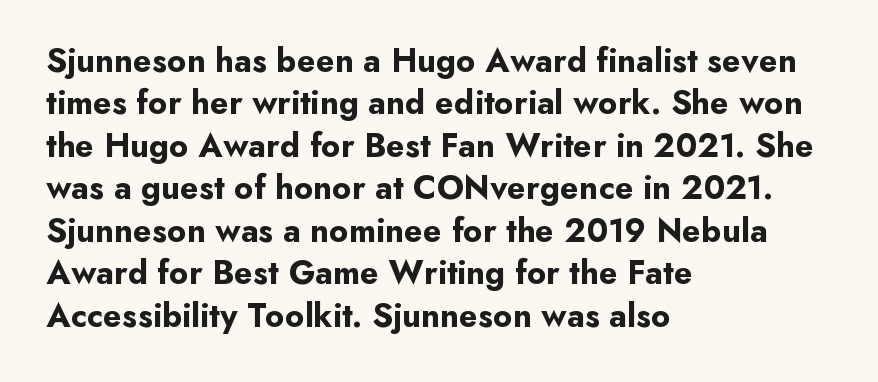
Observe the ordinary spacing: letters are neighbours, not strangers. The space beneath each line is pristine and unruled. Does the leading feel generous? No, just average. Note the varied advance widths — an 'i' is clearly narrower than an 'm'. This sample is left-justified, so line endings fall wherever the words run out. Posture: vertical.
